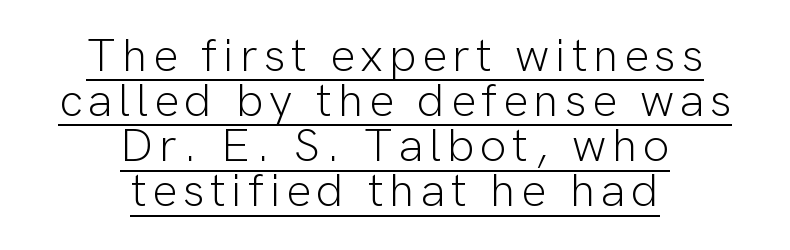
A sans-serif font was chosen for this passage. The passage shown is typed in a proportional face where columns would drift. Compared with undecorated copy, this sample adds a rule below the words. The rendering uses a small line-height, squeezing the rows. The letterforms sit at book weight or below.
